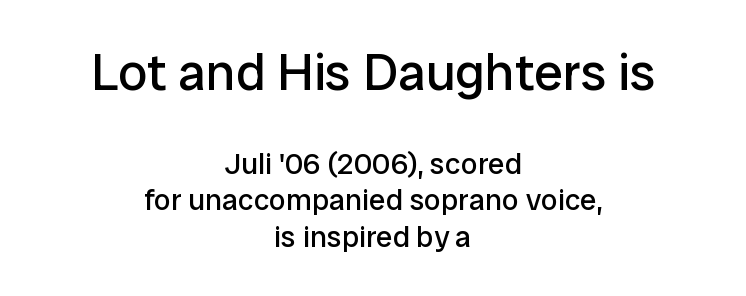
Q: Is the text bold? A: No.
Q: Is the text italic (slanted)? A: No, it is upright.
Q: Is the typeface a serif or a sans-serif typeface? A: Sans-serif.
Q: Is the text underlined? A: No.
Q: How is the paragraph aligned? A: Centered.
Q: Is the spacing between letters normal or unusually wide? A: Normal.
Q: Which block of text is set in a larger size, the first (top) or the second (bottom)? A: The first (top) one.
Q: Width (condensed, normal, or wide)? A: Normal.
Q: Stroke contrast? A: Low.
Q: x-height? A: Medium.
Q: Monospaced? A: No.
